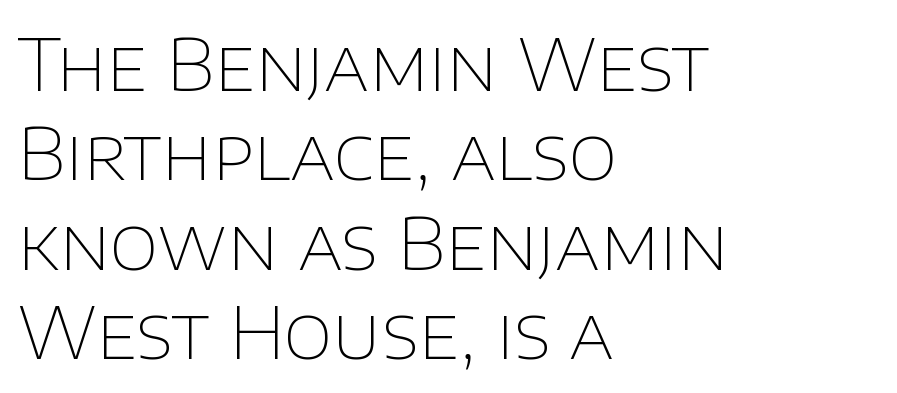
The image shows 71 px thin sans-serif type, upright; set left-aligned, normal line spacing (1.26x), normal letter spacing, not underlined; low stroke contrast and a large x-height.
